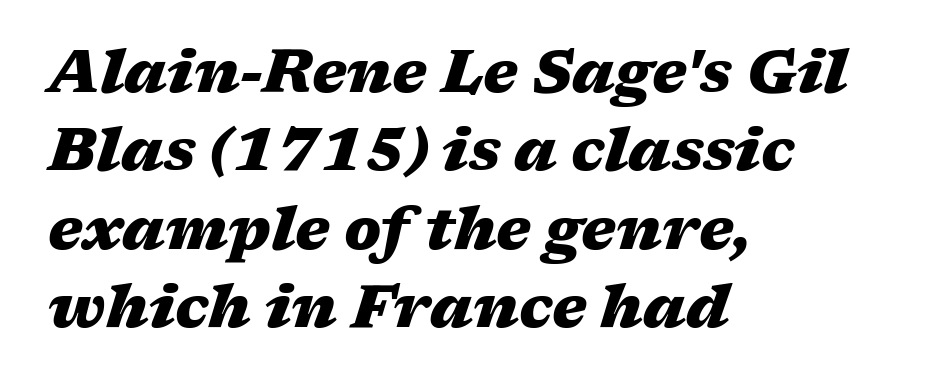
{"italic": "yes", "lean": "right", "slant_degrees": 17, "bold": "yes", "weight": "heavy", "width": "wide", "stroke_contrast": "medium", "x_height": "medium", "monospaced": "no", "underline": "no", "align": "left", "line_spacing": "normal", "line_spacing_ratio": 1.33, "letter_spacing": "normal", "letter_spacing_em": 0.0, "glyph_px": 59}
